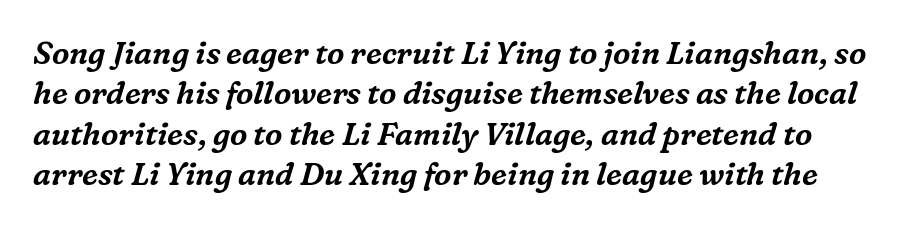
Q: Is the text italic (slanted)? A: Yes, it leans right by about 16 degrees.
Q: Is the typeface a serif or a sans-serif typeface? A: Serif.
Q: Is the text underlined? A: No.
Q: Is the spacing between letters normal or unusually wide? A: Normal.
Q: Is the spacing between lines tight, normal or loose? A: Normal.
Q: Width (condensed, normal, or wide)? A: Normal.
Q: Stroke contrast? A: Medium.
Q: x-height? A: Medium.
Q: Monospaced? A: No.
